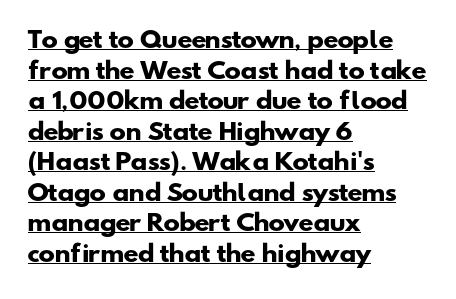
{"bold": "yes", "underline": "yes", "align": "left", "line_spacing": "normal", "line_spacing_ratio": 1.39, "letter_spacing": "normal", "letter_spacing_em": 0.0, "glyph_px": 22}
